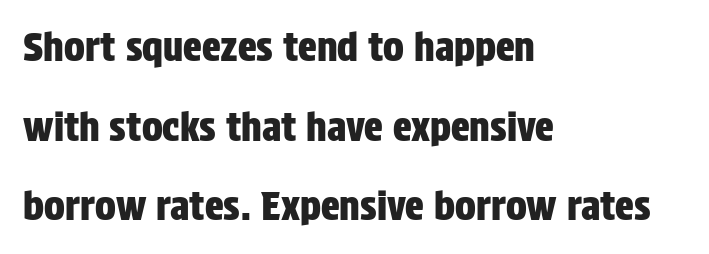
Q: Is the text italic (slanted)? A: No, it is upright.
Q: Is the typeface a serif or a sans-serif typeface? A: Sans-serif.
Q: Is the text underlined? A: No.
Q: How is the paragraph aligned? A: Left-aligned.
Q: Is the spacing between letters normal or unusually wide? A: Normal.
Q: Is the spacing between lines tight, normal or loose? A: Loose.
Q: Width (condensed, normal, or wide)? A: Condensed.
Q: Stroke contrast? A: Low.
Q: x-height? A: Large.
Q: Monospaced? A: No.
